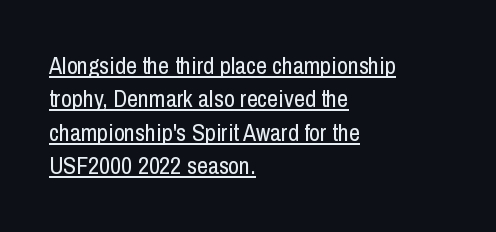
{"italic": "no", "bold": "no", "underline": "yes", "align": "left", "line_spacing": "normal", "line_spacing_ratio": 1.39, "letter_spacing": "normal", "letter_spacing_em": 0.0, "glyph_px": 24}
